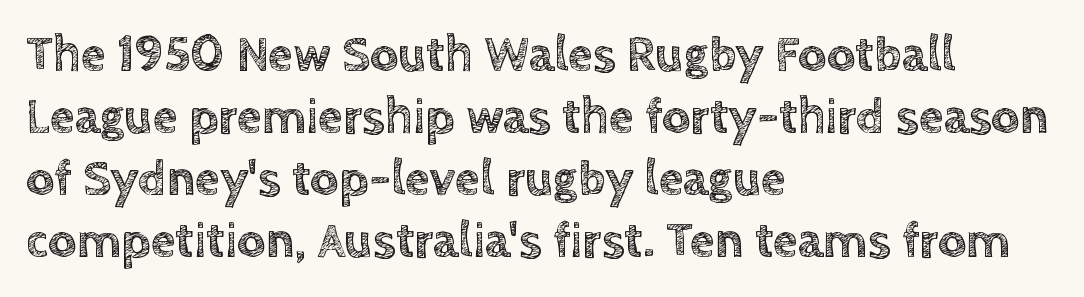
Q: Is the text italic (slanted)? A: No, it is upright.
Q: Is the text underlined? A: No.
Q: How is the paragraph aligned? A: Left-aligned.
Q: Is the spacing between letters normal or unusually wide? A: Normal.
Q: Width (condensed, normal, or wide)? A: Normal.
Q: x-height? A: Large.
Q: Monospaced? A: No.
